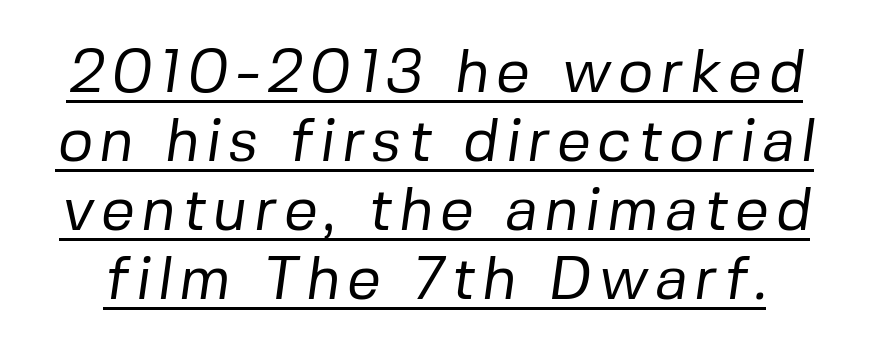
Q: Is the text bold? A: No.
Q: Is the typeface a serif or a sans-serif typeface? A: Sans-serif.
Q: Is the text underlined? A: Yes.
Q: Is the spacing between lines tight, normal or loose? A: Tight.
Q: Width (condensed, normal, or wide)? A: Normal.
Q: Stroke contrast? A: Low.
Q: x-height? A: Medium.
Q: Monospaced? A: No.
